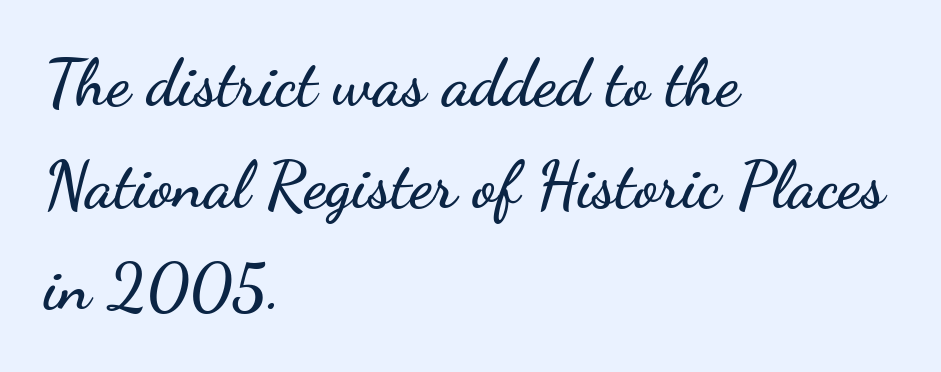
The image shows 65 px wide sans-serif type; set left-aligned, normal line spacing (1.57x), normal letter spacing, not underlined; low stroke contrast and a small x-height.
